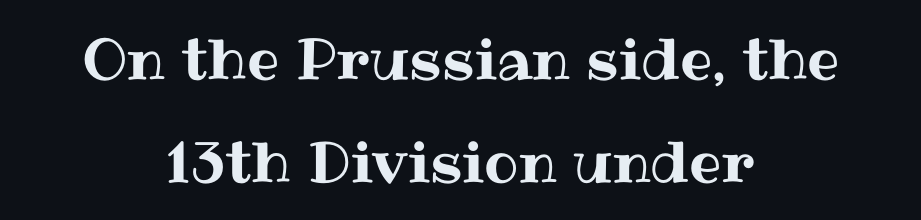
The image shows 57 px text type, upright; set centered, line spacing 1.8x, normal letter spacing, not underlined; medium stroke contrast and a medium x-height.
